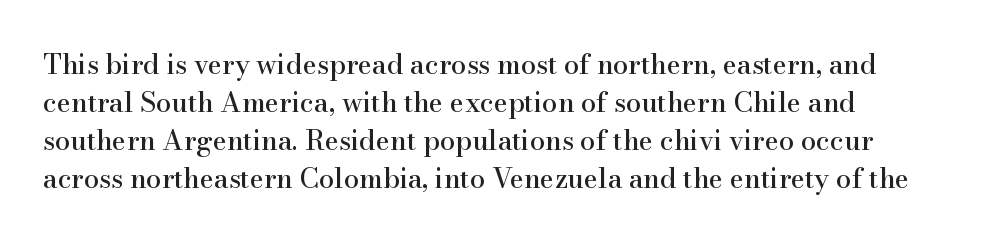
Q: Is the text italic (slanted)? A: No, it is upright.
Q: Is the text underlined? A: No.
Q: How is the paragraph aligned? A: Left-aligned.
Q: Is the spacing between letters normal or unusually wide? A: Normal.
Q: Is the spacing between lines tight, normal or loose? A: Normal.
